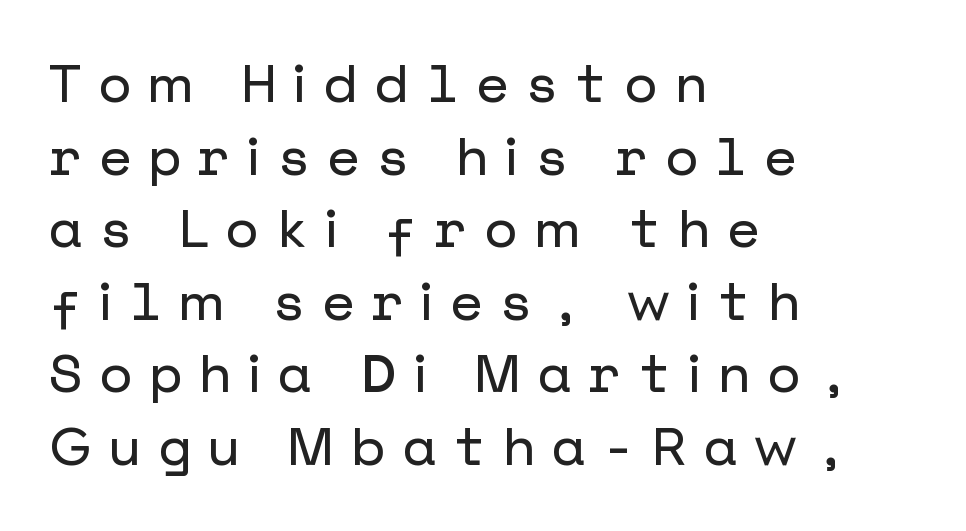
{"serif": "no", "italic": "no", "width": "normal", "stroke_contrast": "low", "x_height": "medium", "underline": "no", "align": "left", "line_spacing": "normal", "line_spacing_ratio": 1.37, "letter_spacing": "wide", "letter_spacing_em": 0.32, "glyph_px": 53}
